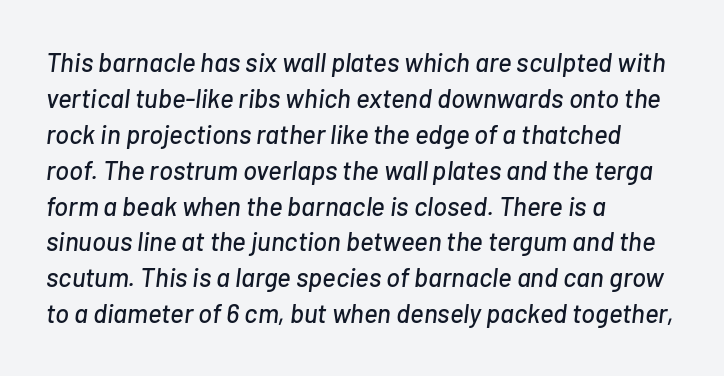
{"italic": "yes", "lean": "right", "slant_degrees": 7, "underline": "no", "align": "left", "line_spacing": "normal", "line_spacing_ratio": 1.38, "letter_spacing": "normal", "letter_spacing_em": 0.0, "glyph_px": 26}
